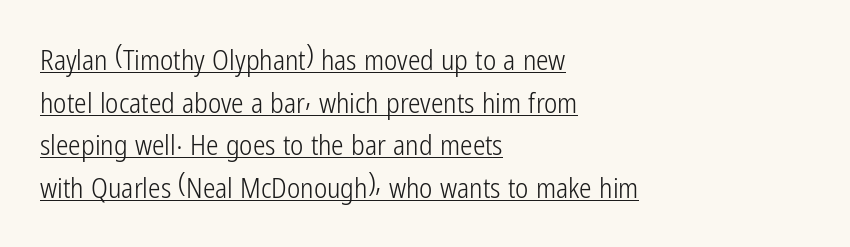
{"serif": "no", "italic": "no", "bold": "no", "weight": "light", "width": "condensed", "stroke_contrast": "low", "x_height": "medium", "monospaced": "no", "underline": "yes", "align": "left", "line_spacing": "normal", "line_spacing_ratio": 1.52, "letter_spacing": "normal", "letter_spacing_em": 0.0, "glyph_px": 28}
